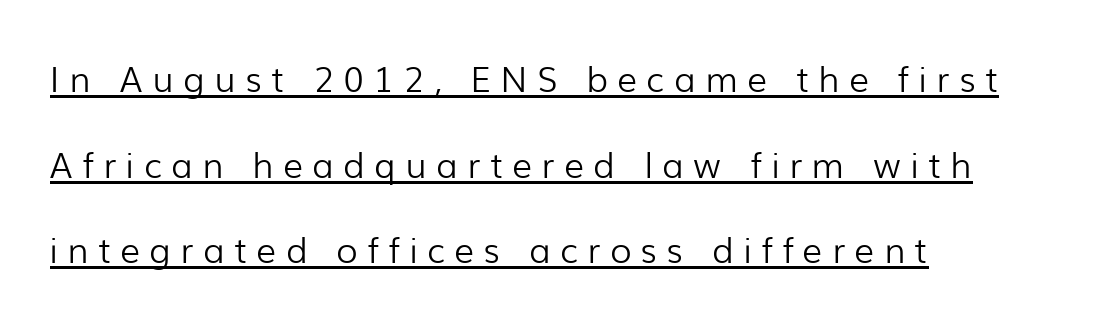
Font category for this specimen: sans-serif. Short and long lines alike share a common starting point at left. Has an underline been added? It has. The letters advance in unequal steps, a hallmark of proportional type. On a weight scale, this lands at 450 or below. When letters stand straight like this, we call the style roman or upright.
